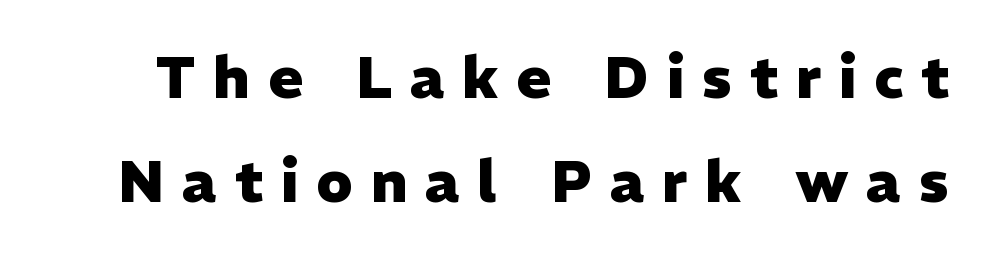
The image shows 58 px heavy sans-serif type, upright; set line spacing 1.79x, unusually wide letter spacing (+0.31 em), not underlined; low stroke contrast and a medium x-height.
